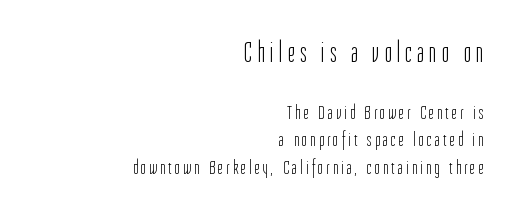
You can tell it's not italic because the verticals are truly vertical. The strokes carry an ordinary text weight at most. Scale decreases going downward across the two blocks. No feet cap the strokes, marking this as sans-serif type. Short and long lines alike share a common ending point at right.
